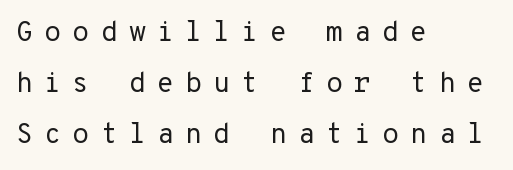
{"serif": "no", "italic": "no", "bold": "no", "weight": "regular", "width": "normal", "stroke_contrast": "low", "x_height": "medium", "monospaced": "yes", "underline": "no", "align": "left", "line_spacing_ratio": 1.82, "letter_spacing": "wide", "letter_spacing_em": 0.39, "glyph_px": 28}
